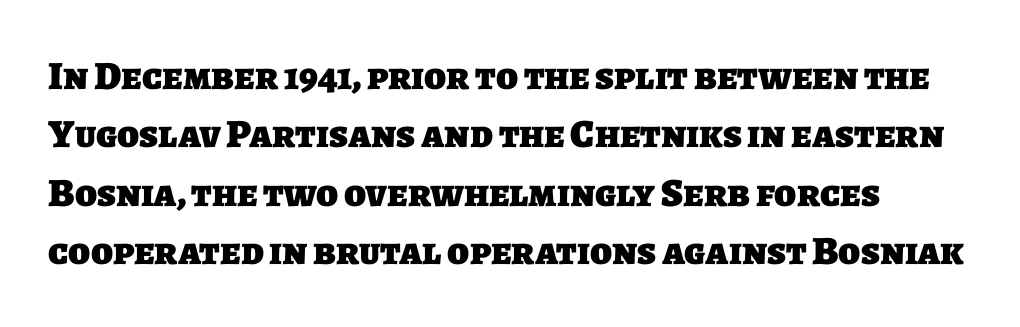
Q: Is the text bold? A: Yes.
Q: Is the typeface a serif or a sans-serif typeface? A: Sans-serif.
Q: Is the text underlined? A: No.
Q: How is the paragraph aligned? A: Left-aligned.
Q: Is the spacing between letters normal or unusually wide? A: Normal.
Q: Is the spacing between lines tight, normal or loose? A: Normal.
Q: Width (condensed, normal, or wide)? A: Normal.
Q: Stroke contrast? A: Low.
Q: x-height? A: Large.
Q: Monospaced? A: No.
